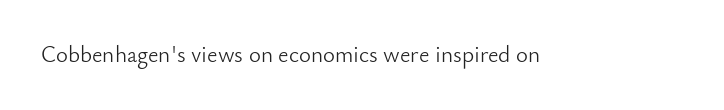
{"italic": "no", "bold": "no", "underline": "no", "letter_spacing": "normal", "letter_spacing_em": 0.0, "glyph_px": 23}
